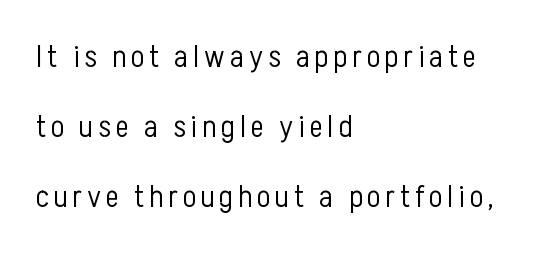
Q: Is the text bold? A: No.
Q: Is the text italic (slanted)? A: No, it is upright.
Q: Is the typeface a serif or a sans-serif typeface? A: Sans-serif.
Q: Is the text underlined? A: No.
Q: How is the paragraph aligned? A: Left-aligned.
Q: Is the spacing between lines tight, normal or loose? A: Loose.
Q: Width (condensed, normal, or wide)? A: Condensed.
Q: Stroke contrast? A: Low.
Q: x-height? A: Medium.
Q: Monospaced? A: No.
